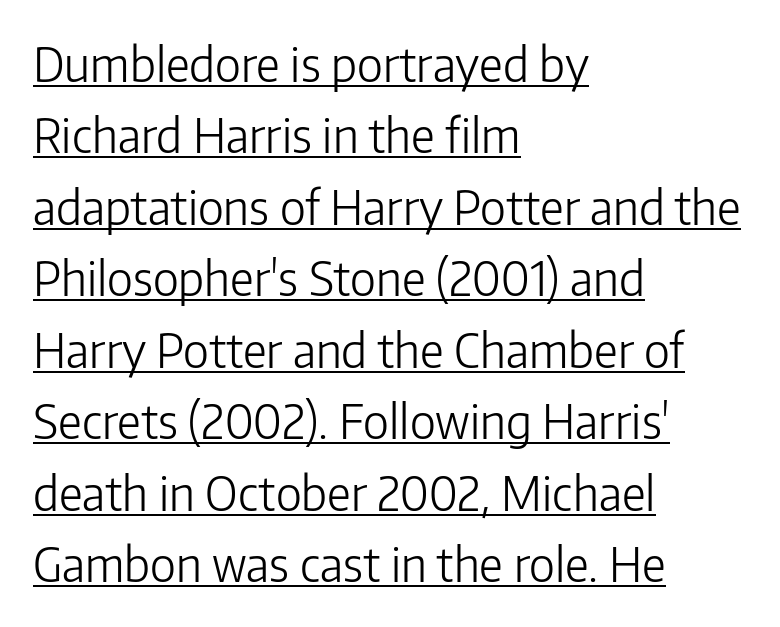
The image shows 47 px light sans-serif type, upright; set left-aligned, normal line spacing (1.52x), normal letter spacing, underlined; low stroke contrast and a medium x-height.
